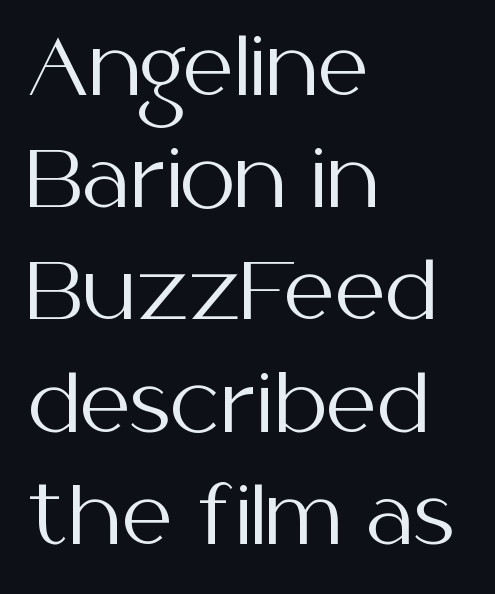
The image shows 79 px regular-weight sans-serif type, upright; set left-aligned, normal line spacing (1.42x), normal letter spacing, not underlined; medium stroke contrast and a medium x-height.
